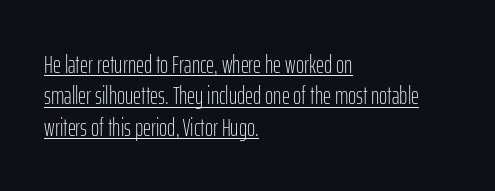
These lines keep a tight, regular rhythm from letter to letter. When letters stand straight like this, we call the style roman or upright. The block of text has a typical density, with ordinary space between rows. Each stroke keeps to a modest, everyday thickness or less. In CSS terms this would be text-align: left. Glance below the letters and you will spot a drawn line.
